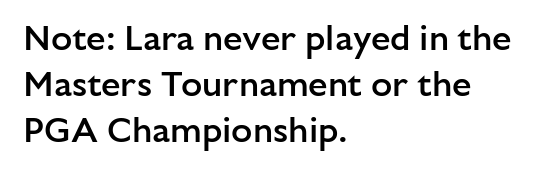
Which margin do the lines hug? The left one — the right edge is uneven. The passage shown has conventional tracking throughout. The letters stand straight up with perfectly vertical stems. As a designer I'd log this as weight 600, semibold. Spacing verdict: proportional, widths tailored to each character. The rows are spaced the way most documents space them.
